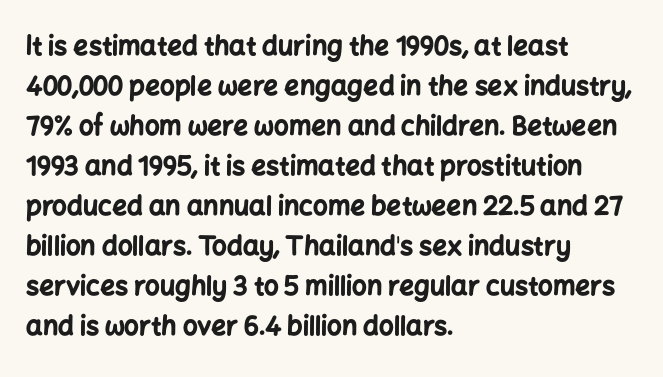
Q: Is the text bold? A: Yes.
Q: Is the text italic (slanted)? A: No, it is upright.
Q: Is the text underlined? A: No.
Q: How is the paragraph aligned? A: Left-aligned.
Q: Is the spacing between letters normal or unusually wide? A: Normal.
Q: Is the spacing between lines tight, normal or loose? A: Normal.
